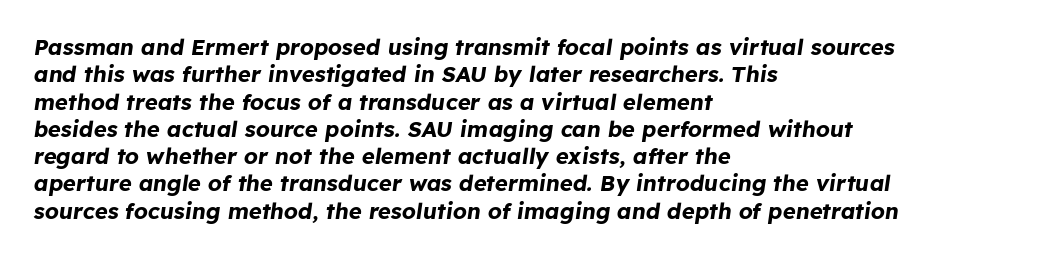
{"italic": "yes", "lean": "right", "slant_degrees": 8, "bold": "yes", "underline": "no", "align": "left", "line_spacing_ratio": 1.24, "letter_spacing": "normal", "letter_spacing_em": 0.0, "glyph_px": 22}
